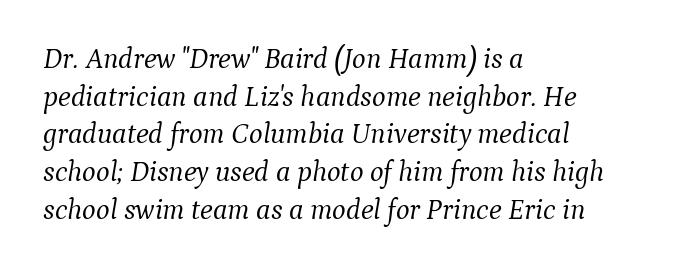
Q: Is the text bold? A: No.
Q: Is the text italic (slanted)? A: Yes, it leans right by about 9 degrees.
Q: Is the typeface a serif or a sans-serif typeface? A: Serif.
Q: Is the text underlined? A: No.
Q: How is the paragraph aligned? A: Left-aligned.
Q: Is the spacing between letters normal or unusually wide? A: Normal.
Q: Is the spacing between lines tight, normal or loose? A: Normal.
Q: Width (condensed, normal, or wide)? A: Normal.
Q: Stroke contrast? A: Medium.
Q: x-height? A: Medium.
Q: Monospaced? A: No.
